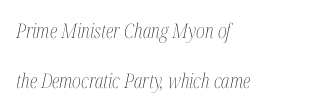
Q: Is the text bold? A: No.
Q: Is the text italic (slanted)? A: Yes, it leans right by about 12 degrees.
Q: Is the text underlined? A: No.
Q: How is the paragraph aligned? A: Left-aligned.
Q: Is the spacing between letters normal or unusually wide? A: Normal.
Q: Is the spacing between lines tight, normal or loose? A: Loose.
